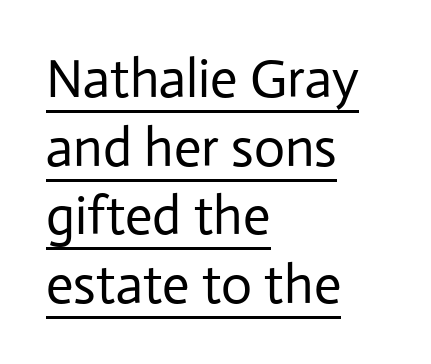
{"serif": "no", "italic": "no", "bold": "no", "weight": "regular", "width": "normal", "stroke_contrast": "low", "x_height": "medium", "monospaced": "no", "underline": "yes", "align": "left", "line_spacing": "normal", "line_spacing_ratio": 1.27, "letter_spacing": "normal", "letter_spacing_em": 0.0, "glyph_px": 54}
